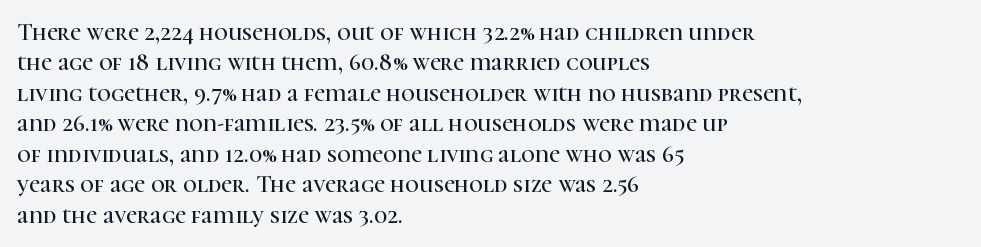
{"italic": "no", "underline": "no", "align": "left", "line_spacing": "normal", "line_spacing_ratio": 1.27, "letter_spacing": "normal", "letter_spacing_em": 0.0, "glyph_px": 24}
